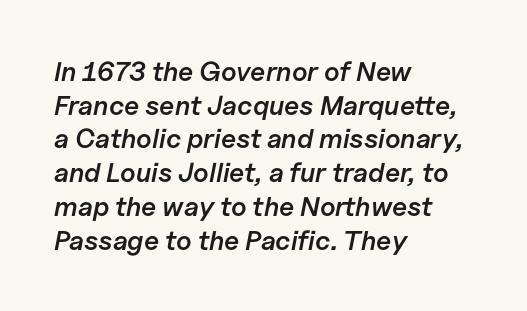
Descenders are the only things crossing below the line. Compared with an ordinary text face, these strokes are moderately heavier — a semibold. The lines in this sample share a left origin and differ only in where they stop. The rendering uses a moderate line-height, typical for paragraphs. Quick note: italic. Nobody touched the tracking dial on this one.
